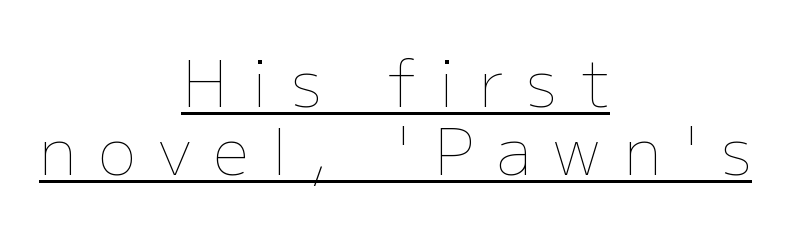
{"italic": "no", "bold": "no", "weight": "thin", "width": "normal", "stroke_contrast": "low", "x_height": "medium", "monospaced": "no", "underline": "yes", "align": "center", "line_spacing": "tight", "line_spacing_ratio": 1.08, "letter_spacing": "wide", "letter_spacing_em": 0.37, "glyph_px": 63}
